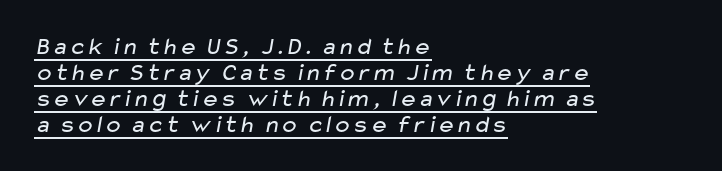
{"bold": "no", "underline": "yes", "align": "left", "line_spacing": "tight", "line_spacing_ratio": 1.04, "letter_spacing": "normal", "letter_spacing_em": 0.0, "glyph_px": 25}
